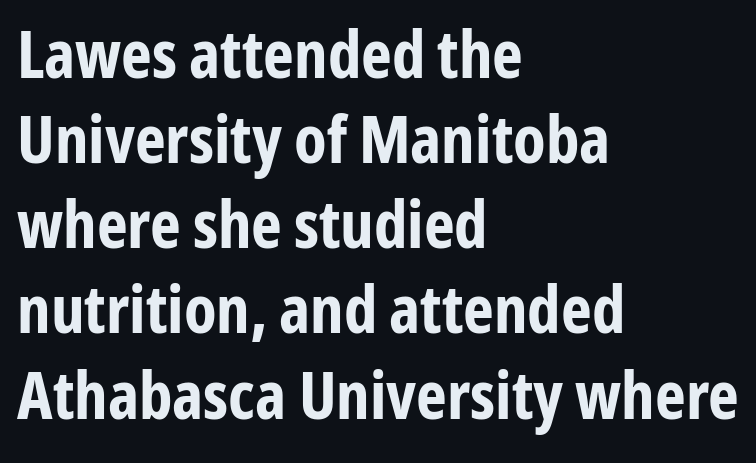
{"serif": "no", "italic": "no", "bold": "yes", "weight": "bold", "width": "condensed", "stroke_contrast": "low", "x_height": "medium", "monospaced": "no", "underline": "no", "align": "left", "line_spacing": "normal", "line_spacing_ratio": 1.29, "letter_spacing": "normal", "letter_spacing_em": 0.0, "glyph_px": 66}
